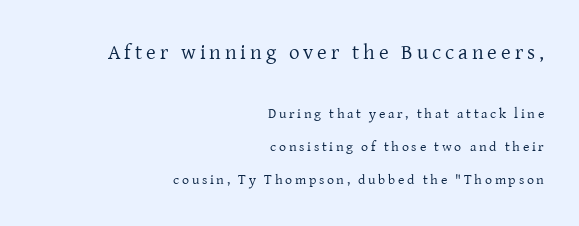
Q: Is the text bold? A: No.
Q: Is the text italic (slanted)? A: No, it is upright.
Q: Is the text underlined? A: No.
Q: How is the paragraph aligned? A: Right-aligned.
Q: Is the spacing between lines tight, normal or loose? A: Loose.
Q: Which block of text is set in a larger size, the first (top) or the second (bottom)? A: The first (top) one.
